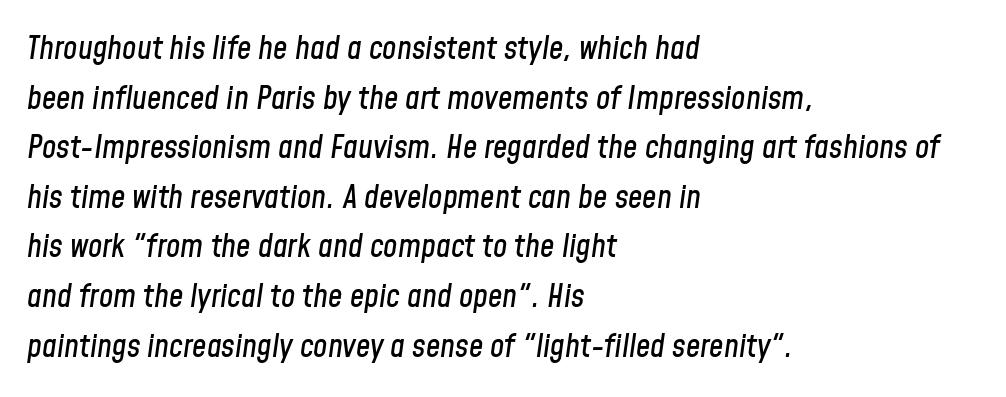
The image shows 32 px condensed type, italic (leaning right); set left-aligned, normal line spacing (1.55x), normal letter spacing, not underlined; low stroke contrast and a medium x-height.
